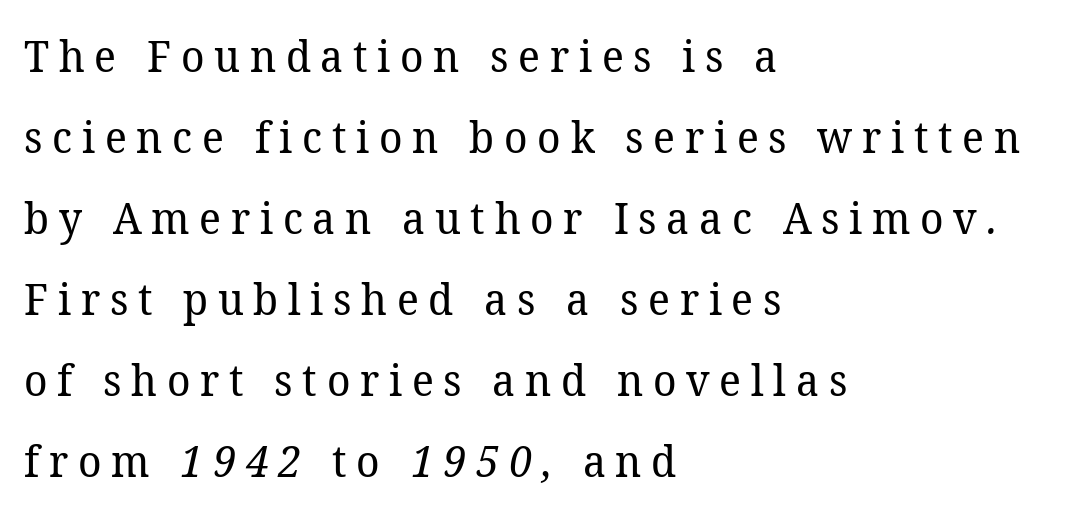
{"serif": "yes", "bold": "no", "weight": "regular", "width": "normal", "stroke_contrast": "low", "x_height": "medium", "monospaced": "no", "underline": "no", "align": "left", "line_spacing_ratio": 1.84, "letter_spacing": "wide", "letter_spacing_em": 0.22, "glyph_px": 44}
